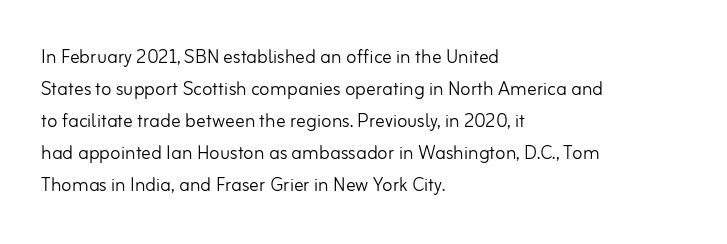
{"italic": "no", "bold": "no", "underline": "no", "align": "left", "line_spacing": "normal", "line_spacing_ratio": 1.33, "letter_spacing": "normal", "letter_spacing_em": 0.0, "glyph_px": 24}
